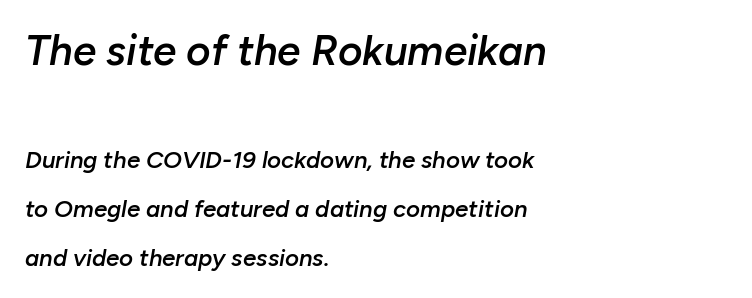
Standard letterfit; no display-style spreading of the glyphs. The letters advance in unequal steps, a hallmark of proportional type. The compositor pushed each line to the left boundary. The composition opens big and finishes small. Baseline-to-baseline distance is far greater than the letter height. Characters are canted at an angle relative to the baseline's perpendicular.
